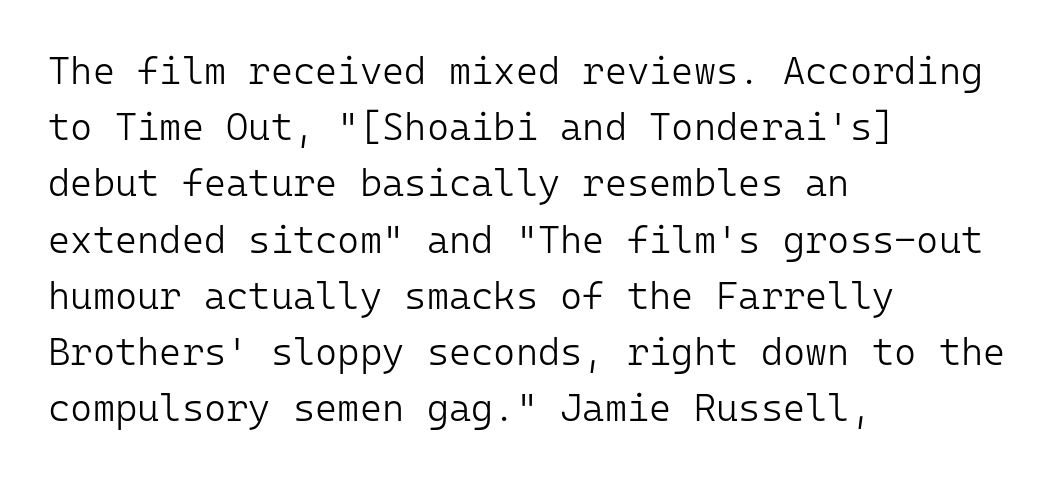
The image shows 38 px light sans-serif type, upright, monospaced; set left-aligned, normal line spacing (1.48x), normal letter spacing, not underlined; low stroke contrast and a medium x-height.
